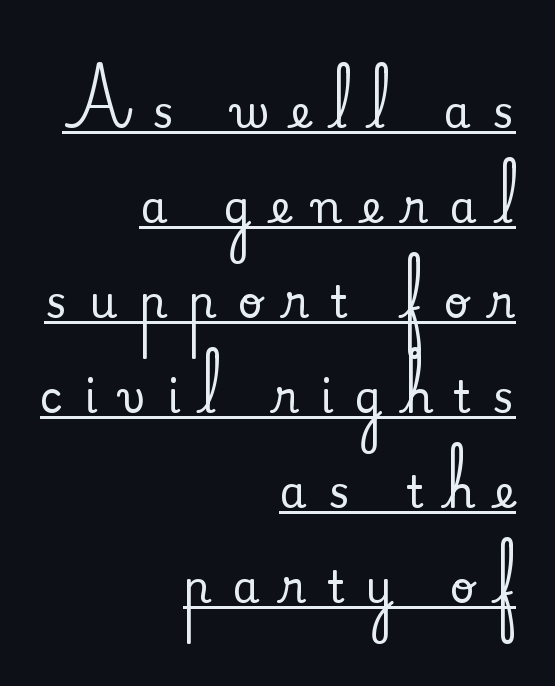
{"serif": "yes", "italic": "no", "width": "normal", "stroke_contrast": "medium", "x_height": "small", "monospaced": "no", "underline": "yes", "align": "right", "line_spacing": "loose", "line_spacing_ratio": 2.16, "letter_spacing": "wide", "letter_spacing_em": 0.48, "glyph_px": 44}
